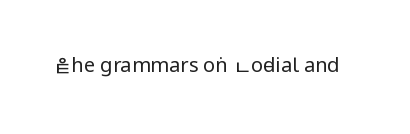
Posture: upright roman. Short note: letters normally spaced. The weight would be labelled regular, book, light, or lighter still. Lines of text with bare space underneath.
